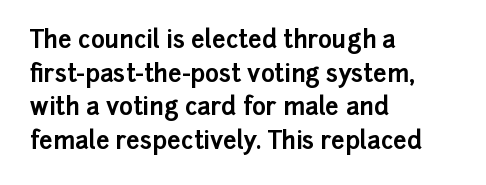
The image shows 24 px bold type, upright; set left-aligned, normal line spacing (1.4x), normal letter spacing, not underlined.
